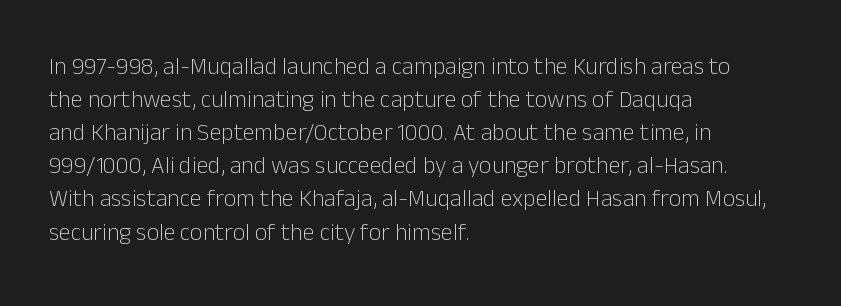
{"italic": "no", "bold": "no", "underline": "no", "align": "left", "line_spacing": "normal", "line_spacing_ratio": 1.38, "letter_spacing": "normal", "letter_spacing_em": 0.0, "glyph_px": 24}
